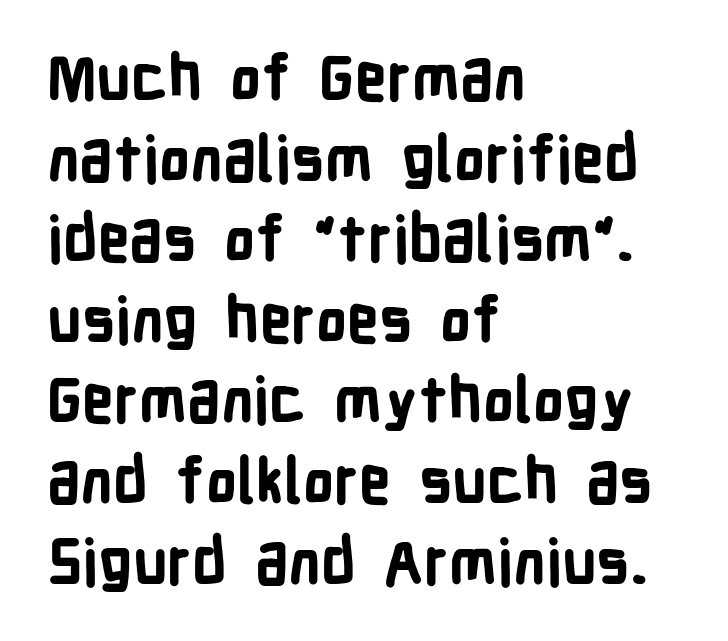
{"serif": "no", "italic": "no", "bold": "yes", "weight": "bold", "width": "condensed", "stroke_contrast": "low", "x_height": "medium", "monospaced": "no", "underline": "no", "align": "left", "line_spacing": "normal", "line_spacing_ratio": 1.3, "letter_spacing": "normal", "letter_spacing_em": 0.0, "glyph_px": 62}
